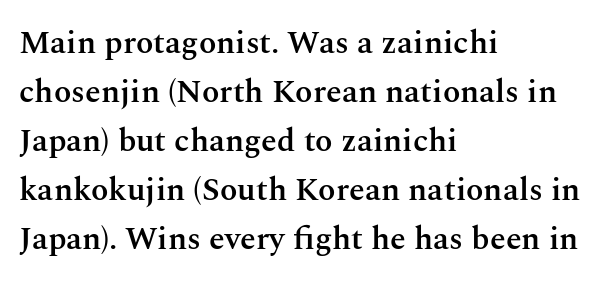
Q: Is the text bold? A: Semi-bold.
Q: Is the text italic (slanted)? A: No, it is upright.
Q: Is the typeface a serif or a sans-serif typeface? A: Serif.
Q: Is the text underlined? A: No.
Q: How is the paragraph aligned? A: Left-aligned.
Q: Is the spacing between letters normal or unusually wide? A: Normal.
Q: Is the spacing between lines tight, normal or loose? A: Normal.
Q: Width (condensed, normal, or wide)? A: Normal.
Q: Stroke contrast? A: Medium.
Q: x-height? A: Medium.
Q: Monospaced? A: No.
